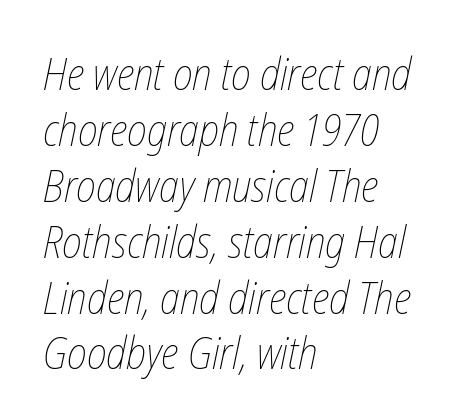
{"bold": "no", "weight": "thin", "width": "condensed", "stroke_contrast": "low", "x_height": "medium", "monospaced": "no", "underline": "no", "align": "left", "line_spacing": "normal", "line_spacing_ratio": 1.27, "letter_spacing": "normal", "letter_spacing_em": 0.0, "glyph_px": 44}
